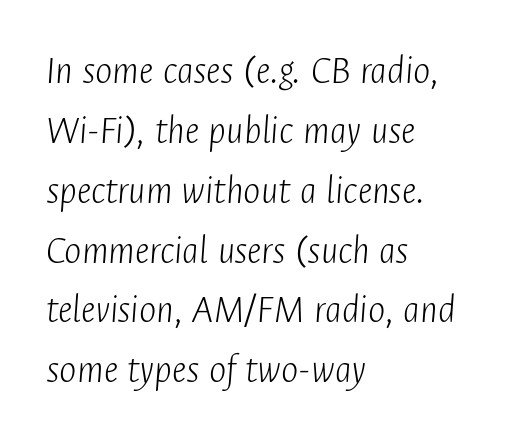
The glyphs look as if they've been sheared to an angle. How would I describe the line gaps? Plain and ordinary. Stroke thickness stays within the range of a standard reading face or lighter. The passage shown is typed in a proportional face where columns would drift.
